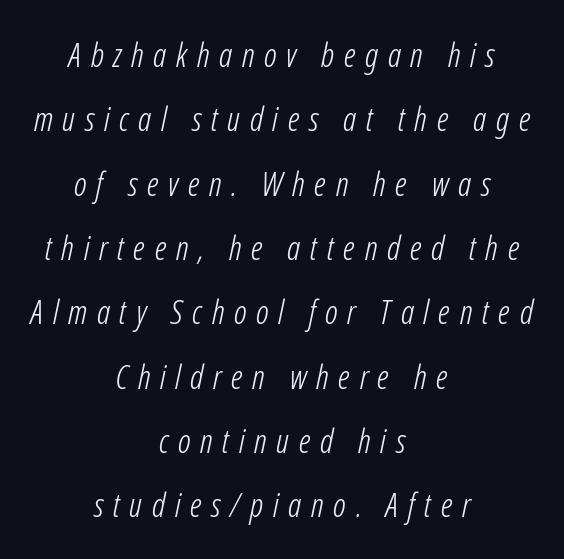
The image shows 33 px light, condensed type, italic (leaning right); set centered, loose line spacing (1.95x), unusually wide letter spacing (+0.29 em), not underlined; low stroke contrast and a medium x-height.
